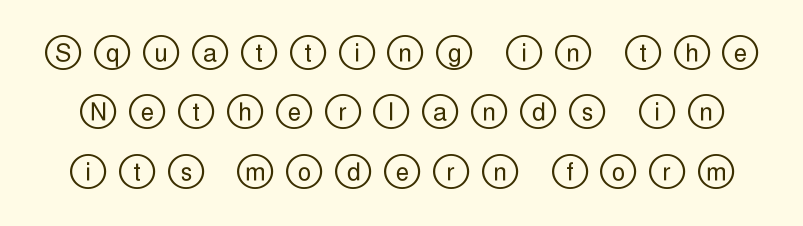
In terms of posture, this sample is upright. Substantial extra tracking has been applied to these lines. Quick note: underline off. Is there much room between lines? Yes — plenty of vertical air separates them.
